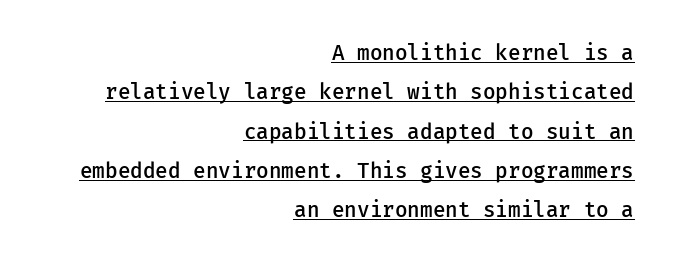
The image shows 21 px text type, upright; set right-aligned, line spacing 1.87x, normal letter spacing, underlined.
